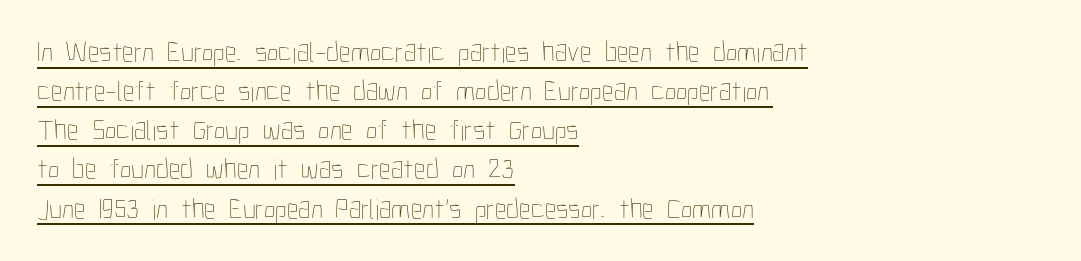
A classic flush-left, rag-right setting is used for this passage. Does extra space separate the letters? No, they use regular spacing. Caption: face not bold, strokes unweighted. Looks like regular typesetting: each glyph gets only the width it needs.
